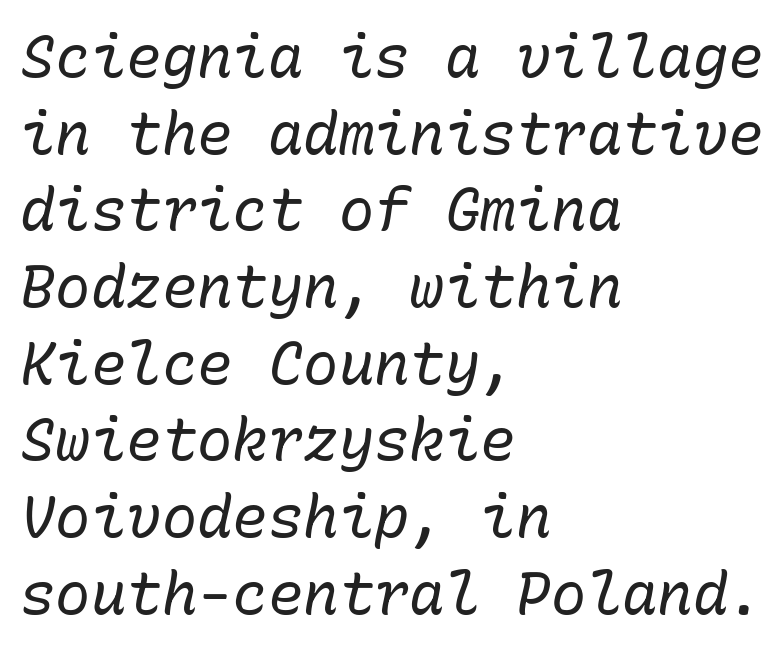
Q: Is the text bold? A: No.
Q: Is the text italic (slanted)? A: Yes, it leans right by about 10 degrees.
Q: Is the text underlined? A: No.
Q: How is the paragraph aligned? A: Left-aligned.
Q: Is the spacing between letters normal or unusually wide? A: Normal.
Q: Is the spacing between lines tight, normal or loose? A: Normal.
Q: Width (condensed, normal, or wide)? A: Normal.
Q: Stroke contrast? A: Low.
Q: x-height? A: Medium.
Q: Monospaced? A: Yes.
